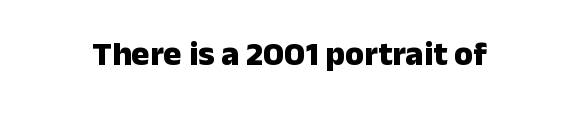
Q: Is the text bold? A: Yes.
Q: Is the text italic (slanted)? A: No, it is upright.
Q: Is the typeface a serif or a sans-serif typeface? A: Sans-serif.
Q: Is the text underlined? A: No.
Q: Is the spacing between letters normal or unusually wide? A: Normal.
Q: Width (condensed, normal, or wide)? A: Normal.
Q: Stroke contrast? A: Low.
Q: x-height? A: Medium.
Q: Monospaced? A: No.
